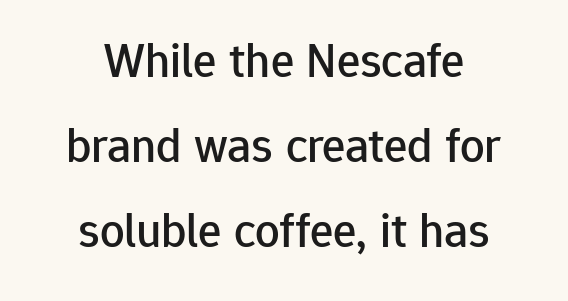
The letters advance in unequal steps, a hallmark of proportional type. Vertical strokes here are truly vertical. Just letters on the line, the space beneath them empty. Serif or sans? Sans — the stroke terminals are bare. Honestly, the letter spacing is just normal — you wouldn't notice it.
